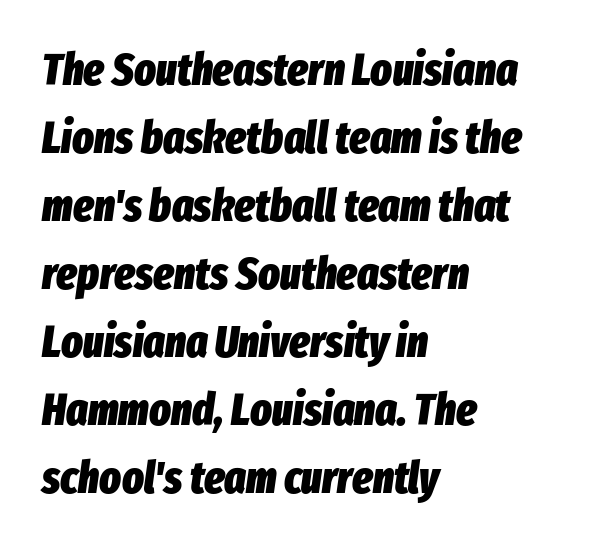
The image shows 45 px heavy, condensed type, italic (leaning right); set left-aligned, normal line spacing (1.51x), normal letter spacing, not underlined; low stroke contrast and a medium x-height.
